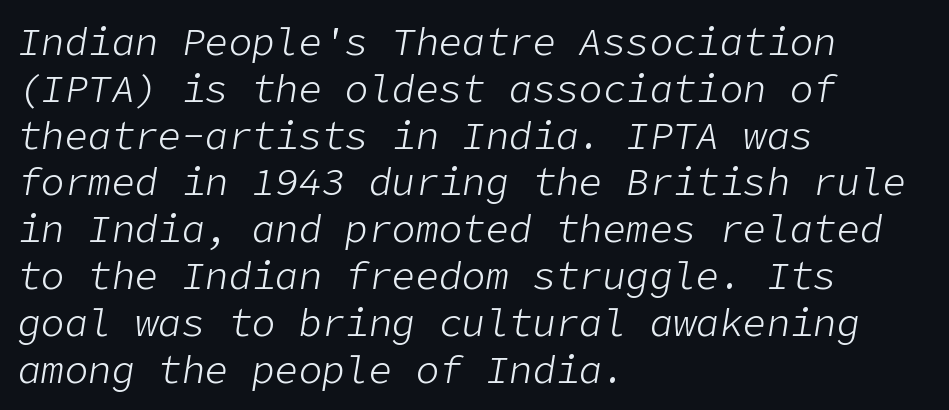
{"italic": "yes", "lean": "right", "slant_degrees": 9, "bold": "no", "weight": "light", "width": "normal", "stroke_contrast": "low", "x_height": "medium", "underline": "no", "align": "left", "line_spacing_ratio": 1.2, "letter_spacing": "normal", "letter_spacing_em": 0.0, "glyph_px": 39}
